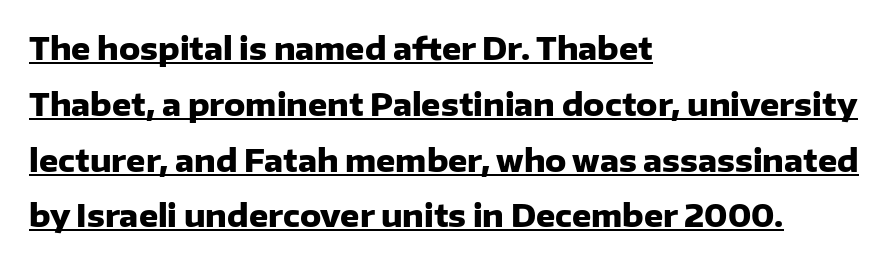
The image shows 30 px heavy sans-serif type, upright; set left-aligned, line spacing 1.86x, normal letter spacing, underlined; low stroke contrast and a medium x-height.
